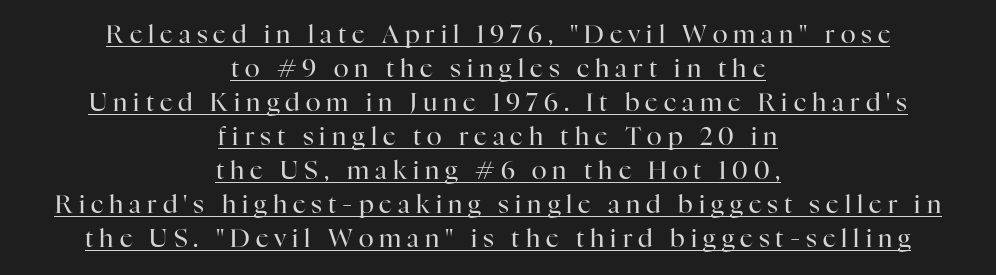
Q: Is the text bold? A: No.
Q: Is the text italic (slanted)? A: No, it is upright.
Q: Is the text underlined? A: Yes.
Q: How is the paragraph aligned? A: Centered.
Q: Is the spacing between letters normal or unusually wide? A: Unusually wide.
Q: Is the spacing between lines tight, normal or loose? A: Normal.
